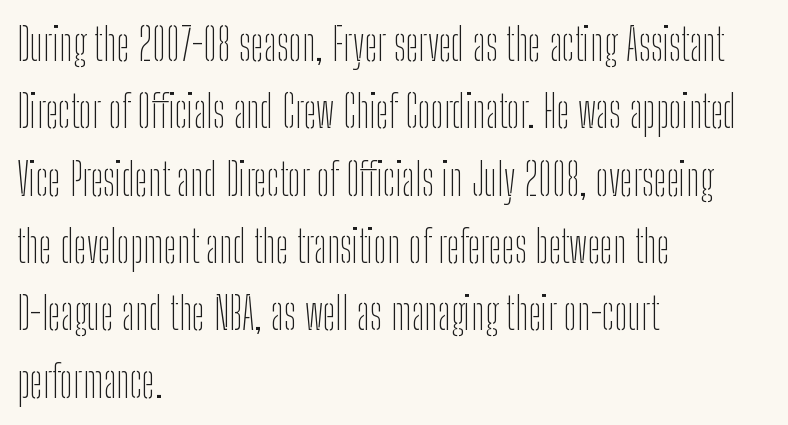
Q: Is the text bold? A: No.
Q: Is the text italic (slanted)? A: No, it is upright.
Q: Is the typeface a serif or a sans-serif typeface? A: Sans-serif.
Q: Is the text underlined? A: No.
Q: How is the paragraph aligned? A: Left-aligned.
Q: Is the spacing between letters normal or unusually wide? A: Normal.
Q: Is the spacing between lines tight, normal or loose? A: Normal.
Q: Width (condensed, normal, or wide)? A: Condensed.
Q: Stroke contrast? A: Low.
Q: x-height? A: Medium.
Q: Monospaced? A: No.
